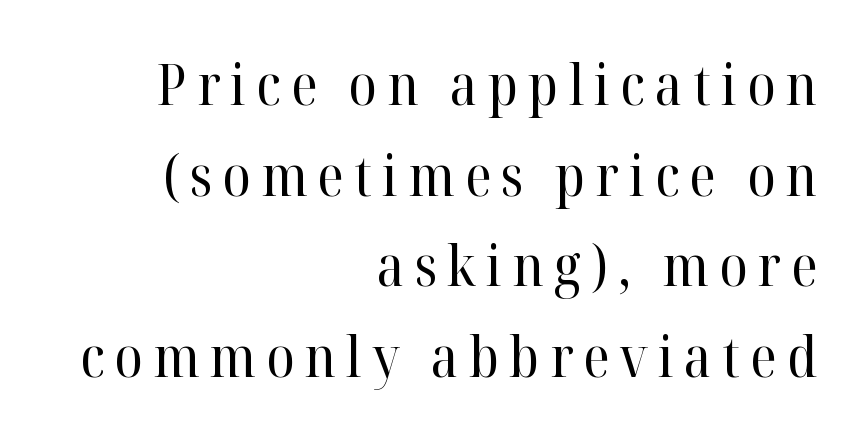
The image shows 57 px regular-weight serif type, upright; set right-aligned, normal line spacing (1.59x), not underlined; high stroke contrast and a medium x-height.
